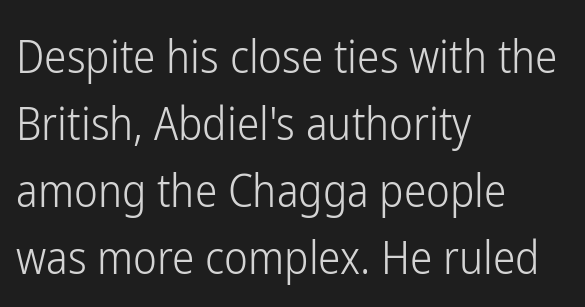
The image shows 45 px light, condensed sans-serif type, upright; set left-aligned, normal line spacing (1.49x), normal letter spacing, not underlined; low stroke contrast and a medium x-height.
